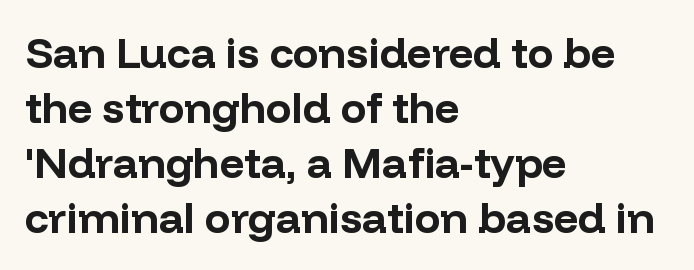
Q: Is the text bold? A: Yes.
Q: Is the text italic (slanted)? A: No, it is upright.
Q: Is the typeface a serif or a sans-serif typeface? A: Sans-serif.
Q: Is the text underlined? A: No.
Q: How is the paragraph aligned? A: Left-aligned.
Q: Is the spacing between letters normal or unusually wide? A: Normal.
Q: Is the spacing between lines tight, normal or loose? A: Normal.
Q: Width (condensed, normal, or wide)? A: Normal.
Q: Stroke contrast? A: Low.
Q: x-height? A: Medium.
Q: Monospaced? A: No.
